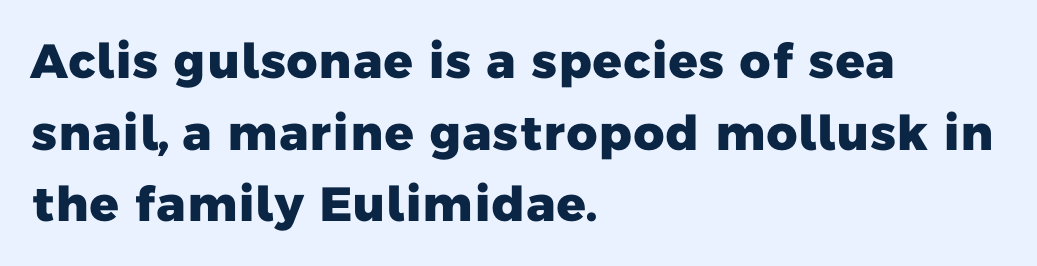
Q: Is the text bold? A: Yes.
Q: Is the typeface a serif or a sans-serif typeface? A: Sans-serif.
Q: Is the text underlined? A: No.
Q: How is the paragraph aligned? A: Left-aligned.
Q: Is the spacing between letters normal or unusually wide? A: Normal.
Q: Is the spacing between lines tight, normal or loose? A: Normal.
Q: Width (condensed, normal, or wide)? A: Normal.
Q: Stroke contrast? A: Low.
Q: x-height? A: Medium.
Q: Monospaced? A: No.
